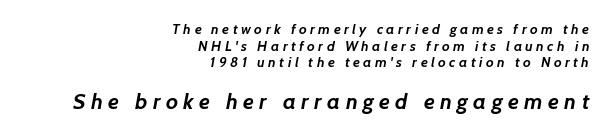
{"bold": "yes", "underline": "no", "align": "right", "line_spacing_ratio": 1.18, "letter_spacing": "wide", "letter_spacing_em": 0.25, "larger_block": "second", "size_ratio": 1.57, "glyph_px": 22}
